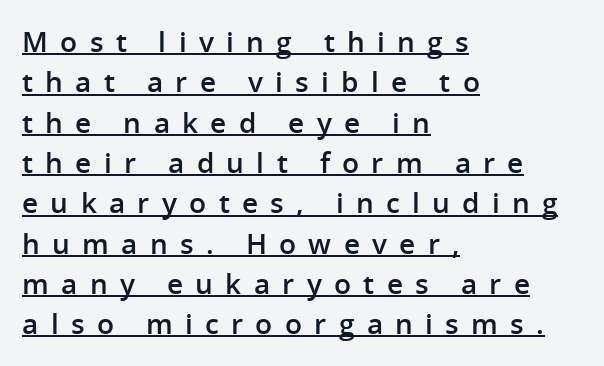
{"serif": "no", "italic": "no", "bold": "semi", "weight": "semibold", "width": "normal", "stroke_contrast": "low", "x_height": "medium", "monospaced": "no", "underline": "yes", "align": "left", "line_spacing": "normal", "line_spacing_ratio": 1.44, "letter_spacing": "wide", "letter_spacing_em": 0.44, "glyph_px": 28}
